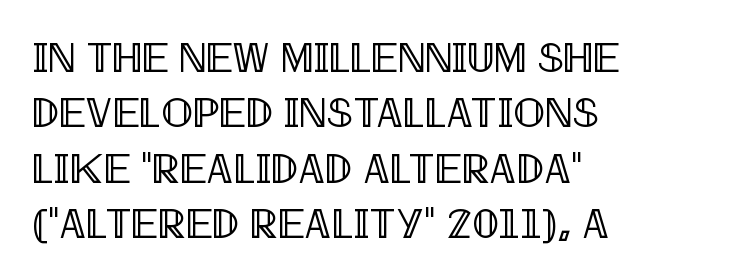
Q: Is the text italic (slanted)? A: No, it is upright.
Q: Is the text underlined? A: No.
Q: How is the paragraph aligned? A: Left-aligned.
Q: Is the spacing between letters normal or unusually wide? A: Normal.
Q: Is the spacing between lines tight, normal or loose? A: Normal.
Q: Width (condensed, normal, or wide)? A: Condensed.
Q: x-height? A: Large.
Q: Monospaced? A: No.
